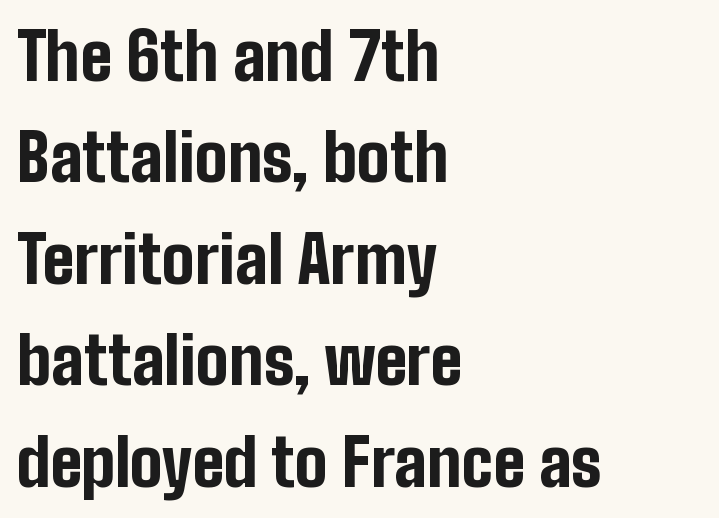
Q: Is the text bold? A: Yes.
Q: Is the text italic (slanted)? A: No, it is upright.
Q: Is the typeface a serif or a sans-serif typeface? A: Sans-serif.
Q: Is the text underlined? A: No.
Q: How is the paragraph aligned? A: Left-aligned.
Q: Is the spacing between letters normal or unusually wide? A: Normal.
Q: Is the spacing between lines tight, normal or loose? A: Normal.
Q: Width (condensed, normal, or wide)? A: Condensed.
Q: Stroke contrast? A: Low.
Q: x-height? A: Medium.
Q: Monospaced? A: No.
